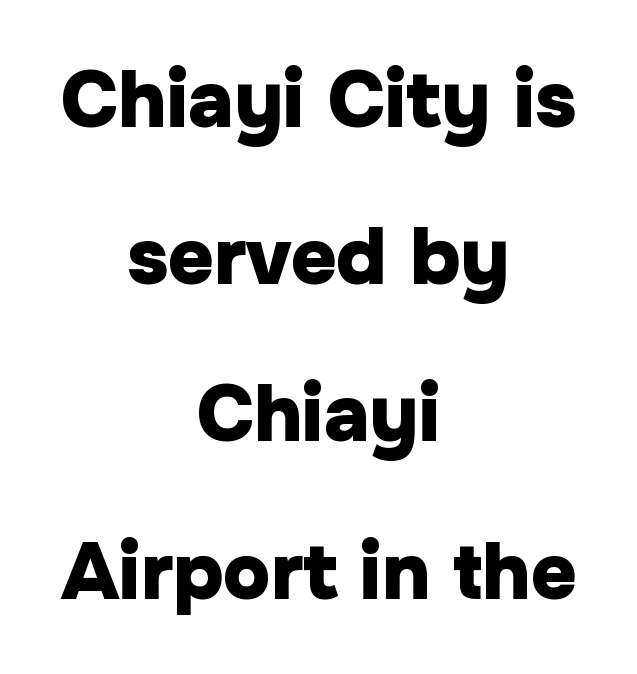
The image shows 79 px heavy sans-serif type, upright; set centered, loose line spacing (1.99x), normal letter spacing, not underlined; low stroke contrast and a medium x-height.
